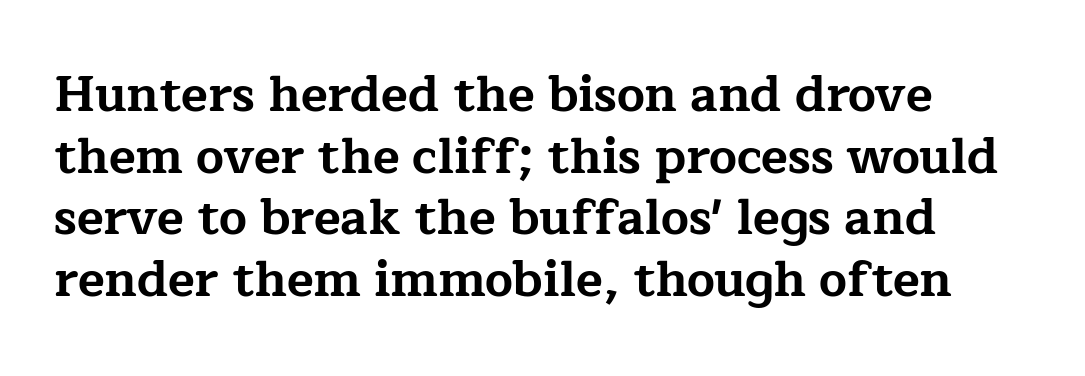
Proportional: the letters do not fall into vertical columns. The block of text has a typical density, with ordinary space between rows. Each glyph is drawn with heavy, bold strokes. The horizontal fit of the characters is conventional and even. Little horizontal feet cap the strokes, marking this as serif type.
